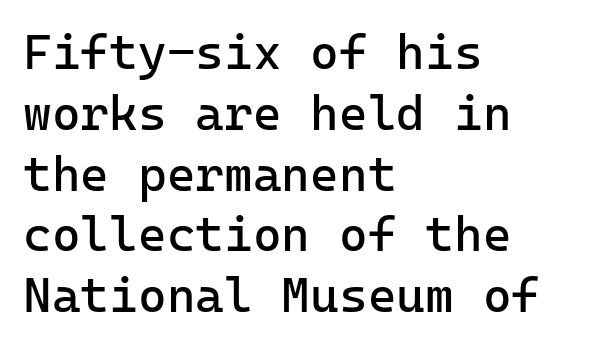
Short note: letters normally spaced. Only glyphs here, with clear space below each row. Is the stroke heavy? The answer is a plain regular-or-lighter. The lettering stays uniformly vertical, giving the passage a roman look. A classic flush-left, rag-right setting is used for this passage.
